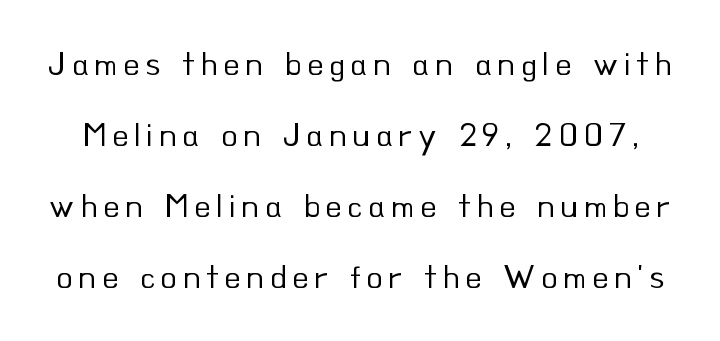
{"serif": "no", "italic": "no", "bold": "no", "weight": "regular", "width": "normal", "stroke_contrast": "low", "x_height": "small", "monospaced": "no", "underline": "no", "line_spacing": "loose", "line_spacing_ratio": 2.09, "glyph_px": 34}
